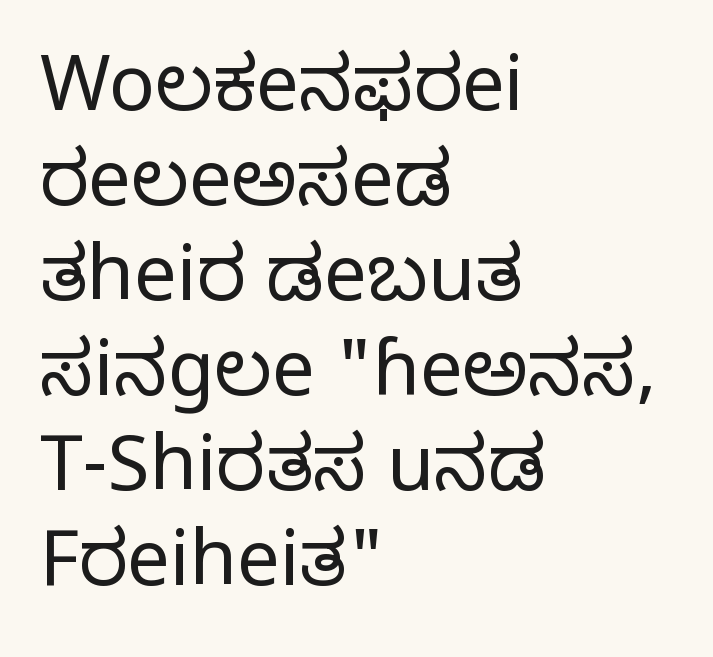
{"serif": "yes", "italic": "no", "bold": "no", "weight": "regular", "width": "normal", "stroke_contrast": "low", "x_height": "large", "monospaced": "no", "underline": "no", "align": "left", "line_spacing": "normal", "line_spacing_ratio": 1.25, "letter_spacing": "normal", "letter_spacing_em": 0.0, "glyph_px": 76}
